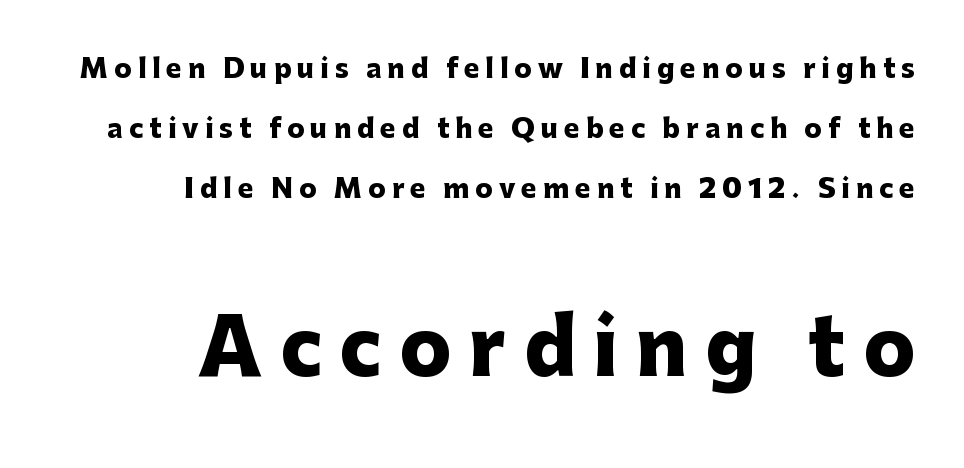
Q: Is the text bold? A: Yes.
Q: Is the text italic (slanted)? A: No, it is upright.
Q: Is the typeface a serif or a sans-serif typeface? A: Sans-serif.
Q: Is the text underlined? A: No.
Q: How is the paragraph aligned? A: Right-aligned.
Q: Is the spacing between letters normal or unusually wide? A: Unusually wide.
Q: Is the spacing between lines tight, normal or loose? A: Loose.
Q: Which block of text is set in a larger size, the first (top) or the second (bottom)? A: The second (bottom) one.
Q: Width (condensed, normal, or wide)? A: Normal.
Q: Stroke contrast? A: Low.
Q: x-height? A: Medium.
Q: Monospaced? A: No.
